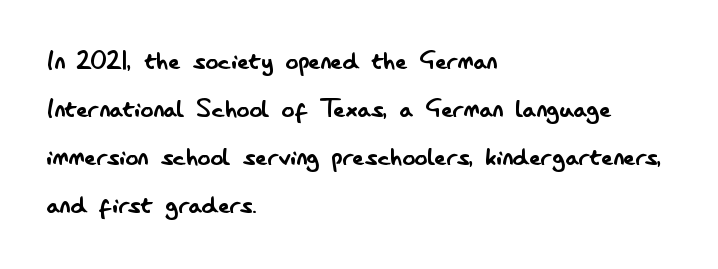
{"serif": "no", "italic": "no", "bold": "no", "weight": "regular", "width": "condensed", "stroke_contrast": "low", "x_height": "small", "monospaced": "no", "underline": "no", "align": "left", "line_spacing": "normal", "line_spacing_ratio": 1.5, "letter_spacing": "normal", "letter_spacing_em": 0.0, "glyph_px": 32}
